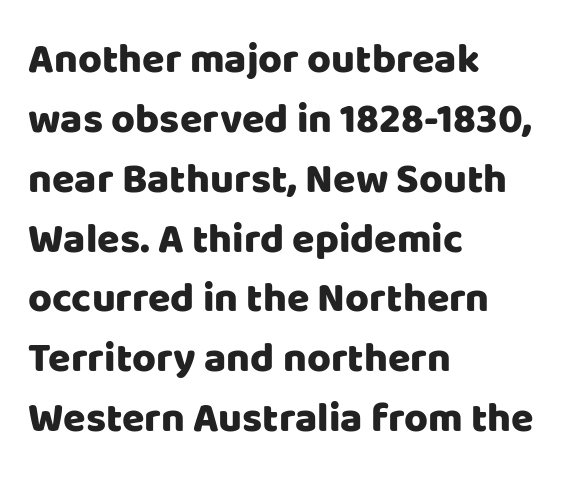
These lines stack with their left ends in a neat column. These lines are composed in type without serifs. Is there much room between lines? A standard amount, neither cramped nor airy. Characters follow at the spacing the type designer built in. Note the varied advance widths — an 'i' is clearly narrower than an 'm'.
